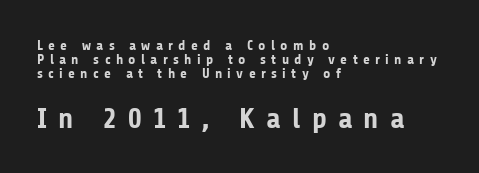
The image shows 29 px bold sans-serif type, upright; set left-aligned, tight line spacing (0.99x), unusually wide letter spacing (+0.38 em), not underlined; the second (bottom) block is 2.07x larger; low stroke contrast and a medium x-height.
